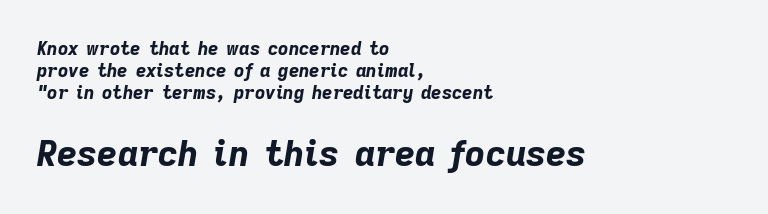
Q: Is the text bold? A: Yes.
Q: Is the text italic (slanted)? A: Yes, it leans right by about 9 degrees.
Q: Is the text underlined? A: No.
Q: How is the paragraph aligned? A: Left-aligned.
Q: Is the spacing between letters normal or unusually wide? A: Normal.
Q: Which block of text is set in a larger size, the first (top) or the second (bottom)? A: The second (bottom) one.
Q: Width (condensed, normal, or wide)? A: Normal.
Q: Stroke contrast? A: Low.
Q: x-height? A: Medium.
Q: Monospaced? A: No.
